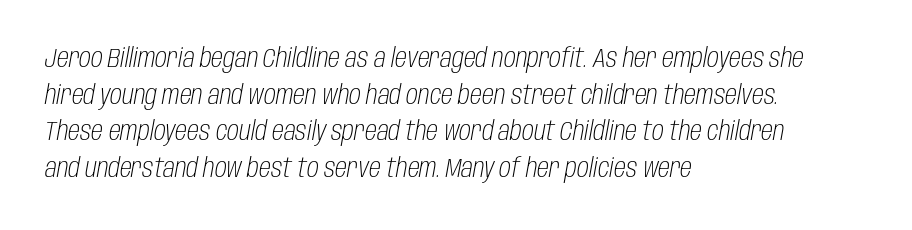
Q: Is the text bold? A: No.
Q: Is the text italic (slanted)? A: Yes, it leans right by about 10 degrees.
Q: Is the text underlined? A: No.
Q: How is the paragraph aligned? A: Left-aligned.
Q: Is the spacing between letters normal or unusually wide? A: Normal.
Q: Is the spacing between lines tight, normal or loose? A: Normal.
